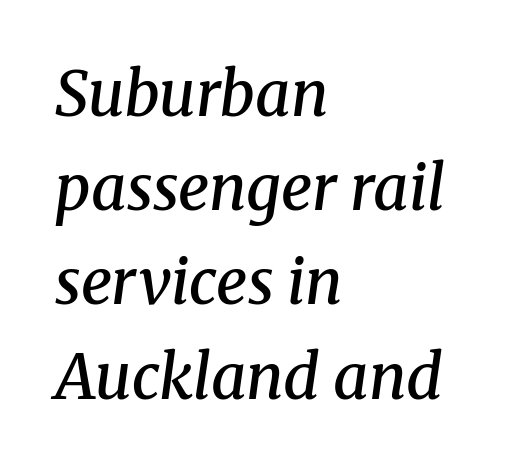
The image shows 62 px semibold serif type, italic (leaning right); set left-aligned, normal line spacing (1.52x), normal letter spacing, not underlined; medium stroke contrast and a medium x-height.
